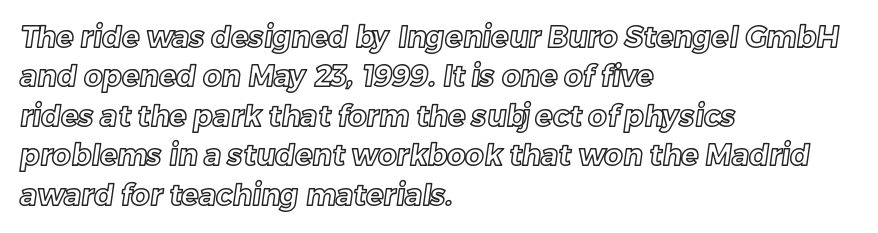
Horizontally, the lines are justified to the leading edge only. The face used here is proportionally spaced, like ordinary book or web type. A bare baseline throughout the passage. Between one letter and the next there's only the usual sliver of space.
